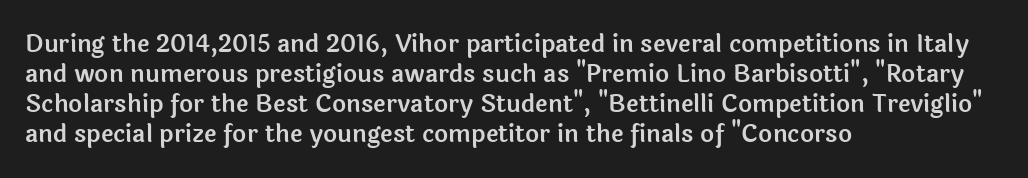
Q: Is the text italic (slanted)? A: No, it is upright.
Q: Is the text underlined? A: No.
Q: How is the paragraph aligned? A: Left-aligned.
Q: Is the spacing between letters normal or unusually wide? A: Normal.
Q: Is the spacing between lines tight, normal or loose? A: Normal.
